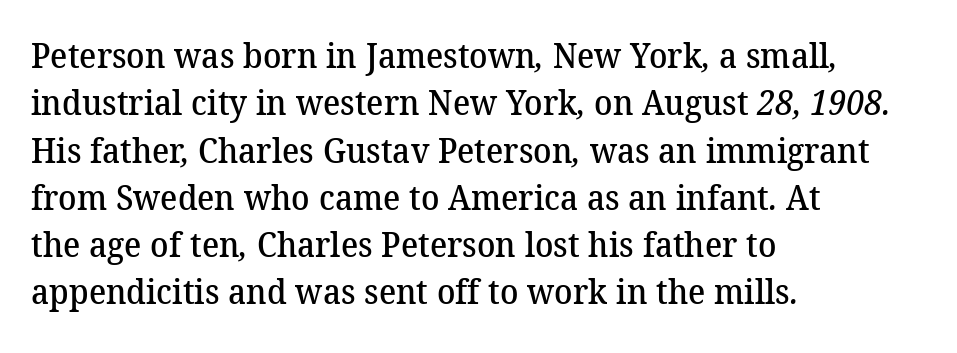
The image shows 34 px semibold serif type; set left-aligned, normal line spacing (1.39x), normal letter spacing, not underlined; medium stroke contrast and a medium x-height.
